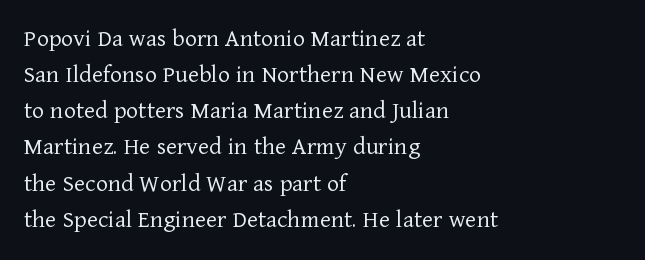
The image shows 26 px text type, upright; set left-aligned, normal line spacing (1.39x), normal letter spacing, not underlined.
